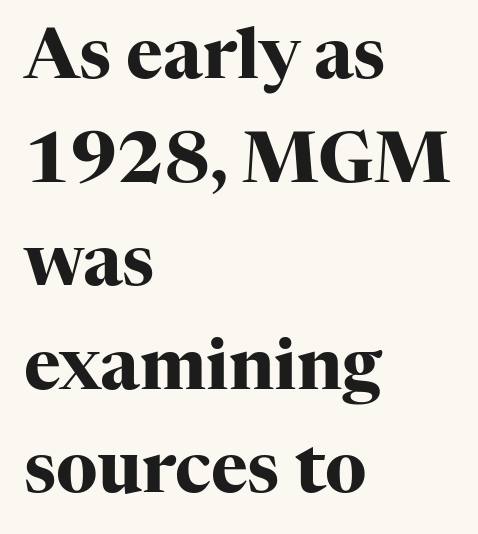
Horizontal bands of white between lines are of average thickness. You could call the tracking neutral — neither tight nor loose. The typography opts for an upright posture over an oblique one. Small tapered or slab feet sit at the stroke ends, so this counts as serif. This sample has the flowing, uneven cadence of proportional lettering.
